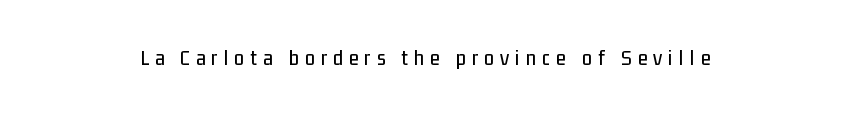
{"italic": "no", "underline": "no", "letter_spacing": "wide", "letter_spacing_em": 0.28, "glyph_px": 22}
